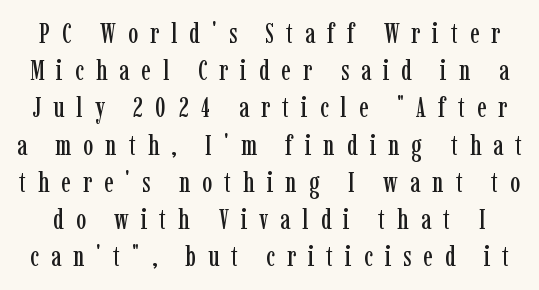
Q: Is the text italic (slanted)? A: No, it is upright.
Q: Is the typeface a serif or a sans-serif typeface? A: Serif.
Q: Is the text underlined? A: No.
Q: Is the spacing between letters normal or unusually wide? A: Unusually wide.
Q: Is the spacing between lines tight, normal or loose? A: Normal.
Q: Width (condensed, normal, or wide)? A: Condensed.
Q: Stroke contrast? A: Low.
Q: x-height? A: Medium.
Q: Monospaced? A: No.
